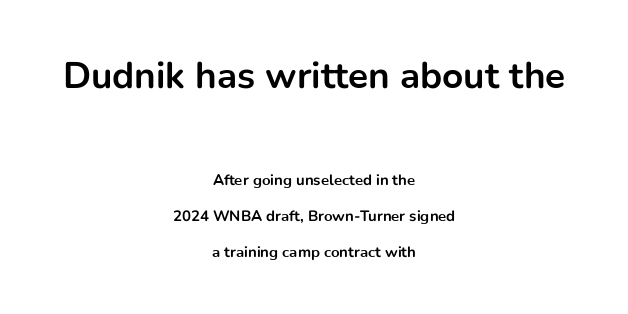
Casual observation: everything's sitting right in the middle. Typesetter's note: full bold, strokes at maximum text heaviness. Summary of vertical rhythm: relaxed, with wide interline spacing. Default kerning and tracking; the words read as compact shapes.
